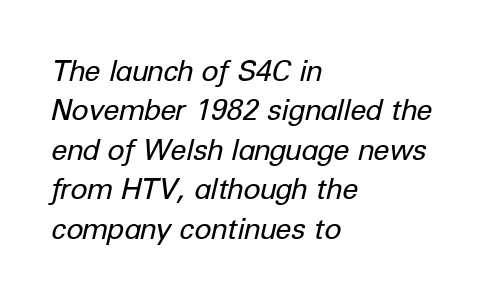
{"italic": "yes", "lean": "right", "slant_degrees": 12, "bold": "no", "weight": "regular", "width": "normal", "stroke_contrast": "low", "x_height": "medium", "monospaced": "no", "underline": "no", "align": "left", "line_spacing": "normal", "line_spacing_ratio": 1.36, "letter_spacing": "normal", "letter_spacing_em": 0.0, "glyph_px": 29}
